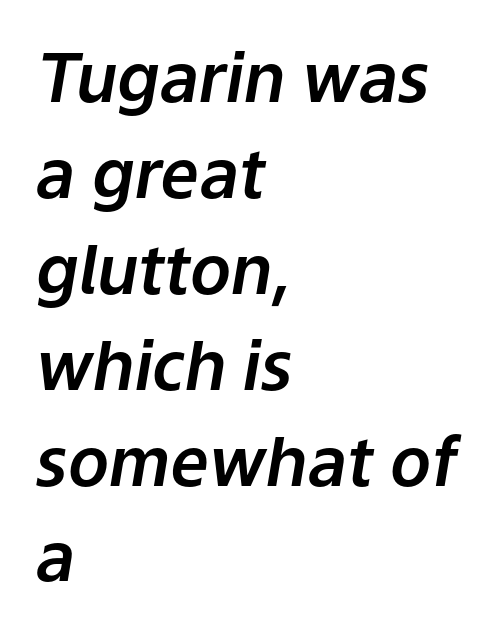
Q: Is the text italic (slanted)? A: Yes, it leans right by about 9 degrees.
Q: Is the text underlined? A: No.
Q: How is the paragraph aligned? A: Left-aligned.
Q: Is the spacing between letters normal or unusually wide? A: Normal.
Q: Is the spacing between lines tight, normal or loose? A: Normal.
Q: Width (condensed, normal, or wide)? A: Normal.
Q: Stroke contrast? A: Low.
Q: x-height? A: Medium.
Q: Monospaced? A: No.
